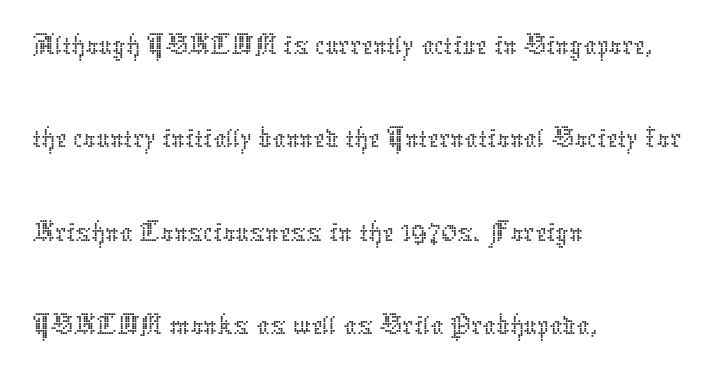
The image shows 64 px thin type, upright; set left-aligned, normal line spacing (1.46x), normal letter spacing, not underlined; low stroke contrast and a medium x-height.
